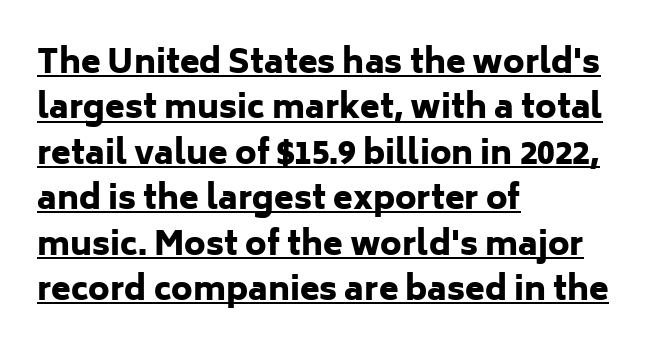
{"serif": "no", "italic": "no", "bold": "yes", "weight": "heavy", "width": "normal", "stroke_contrast": "low", "x_height": "medium", "monospaced": "no", "underline": "yes", "align": "left", "line_spacing": "normal", "line_spacing_ratio": 1.42, "letter_spacing": "normal", "letter_spacing_em": 0.0, "glyph_px": 32}
